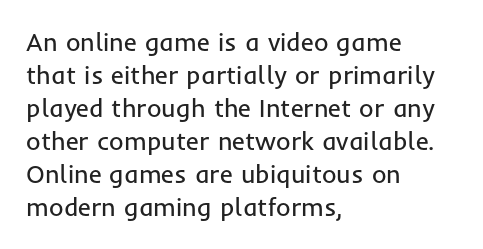
{"italic": "no", "bold": "no", "underline": "no", "align": "left", "line_spacing": "normal", "line_spacing_ratio": 1.32, "letter_spacing": "normal", "letter_spacing_em": 0.0, "glyph_px": 25}
